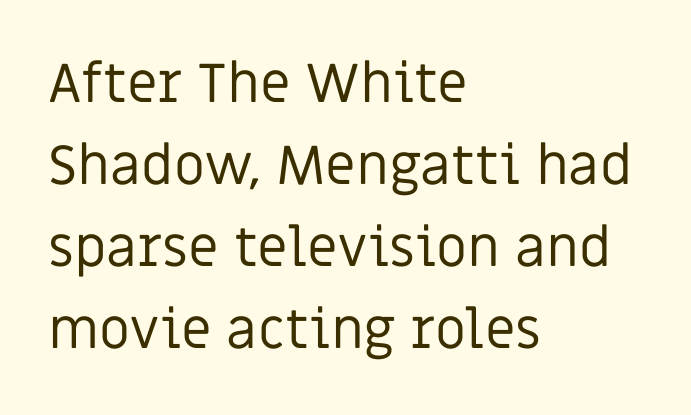
Q: Is the text bold? A: No.
Q: Is the text italic (slanted)? A: No, it is upright.
Q: Is the typeface a serif or a sans-serif typeface? A: Sans-serif.
Q: Is the text underlined? A: No.
Q: How is the paragraph aligned? A: Left-aligned.
Q: Is the spacing between letters normal or unusually wide? A: Normal.
Q: Is the spacing between lines tight, normal or loose? A: Normal.
Q: Width (condensed, normal, or wide)? A: Normal.
Q: Stroke contrast? A: Low.
Q: x-height? A: Large.
Q: Monospaced? A: No.
